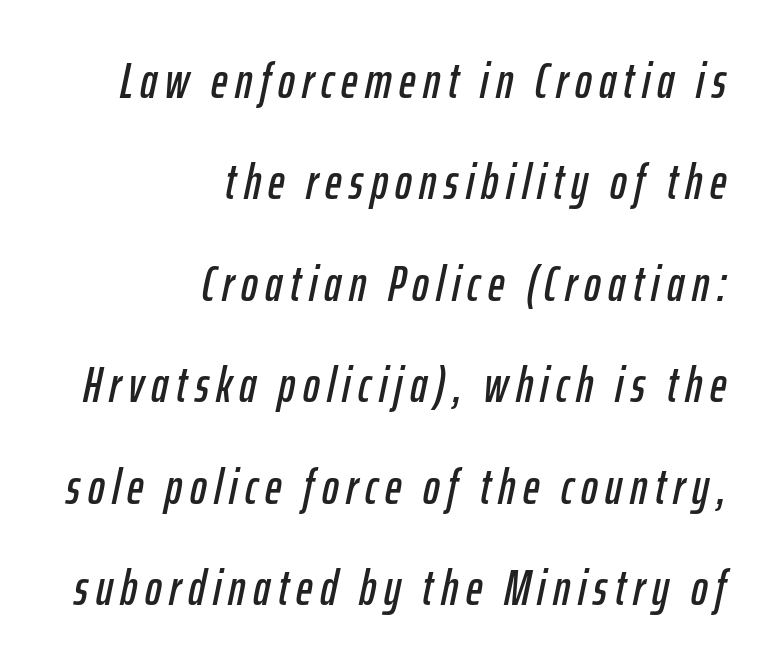
The image shows 50 px condensed type, italic (leaning right); set right-aligned, loose line spacing (2.03x), not underlined; low stroke contrast and a medium x-height.
